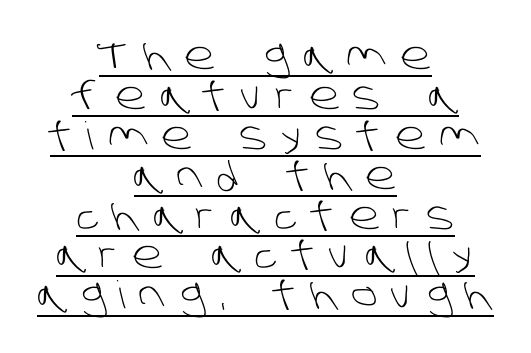
Honestly, the underline is the first thing you notice here. A typesetter would call this heavily tracked-out type. Stroke thickness stays within the range of a standard reading face or lighter. Looks like regular typesetting: each glyph gets only the width it needs.
